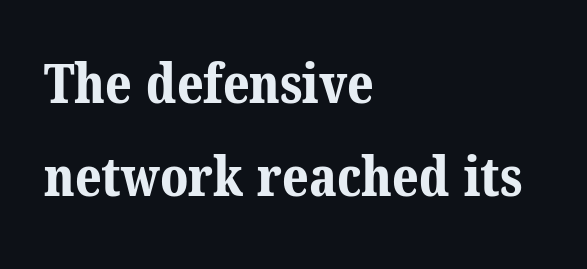
The passage shown has conventional tracking throughout. Think of a printed novel: that variable character pitch is what you see here. The rendering uses a moderate line-height, typical for paragraphs. The glyphs in this specimen are seriffed. The gap between lines stays unmarked.
